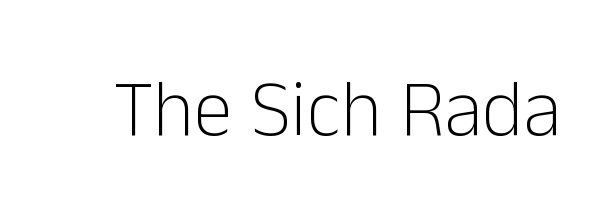
The image shows 79 px light sans-serif type, upright; set normal letter spacing, not underlined; low stroke contrast and a medium x-height.
